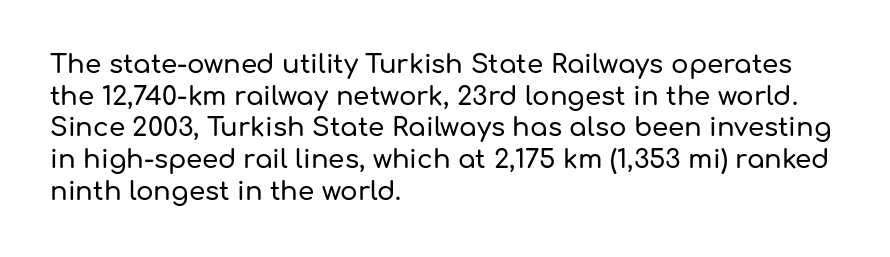
{"italic": "no", "underline": "no", "align": "left", "line_spacing_ratio": 1.22, "letter_spacing": "normal", "letter_spacing_em": 0.0, "glyph_px": 26}
